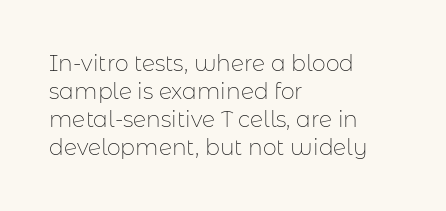
{"italic": "no", "bold": "no", "underline": "no", "align": "left", "line_spacing": "normal", "line_spacing_ratio": 1.28, "letter_spacing": "normal", "letter_spacing_em": 0.0, "glyph_px": 22}
